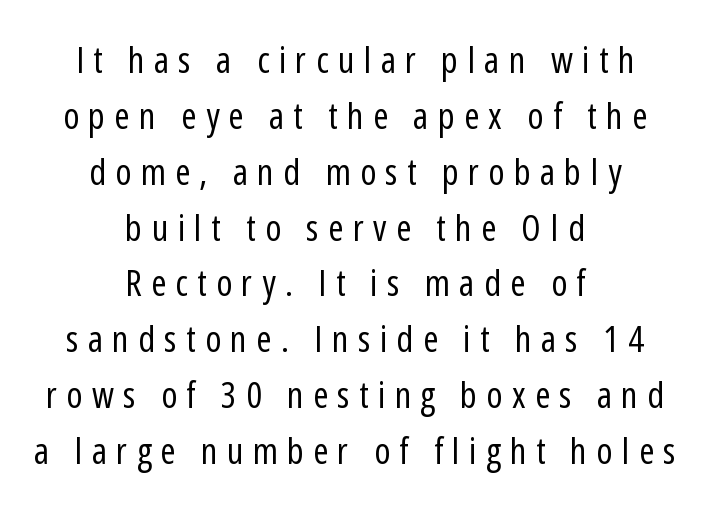
{"serif": "no", "italic": "no", "bold": "no", "weight": "regular", "width": "condensed", "stroke_contrast": "low", "x_height": "medium", "monospaced": "no", "underline": "no", "align": "center", "line_spacing": "normal", "line_spacing_ratio": 1.51, "letter_spacing": "wide", "letter_spacing_em": 0.25, "glyph_px": 37}
